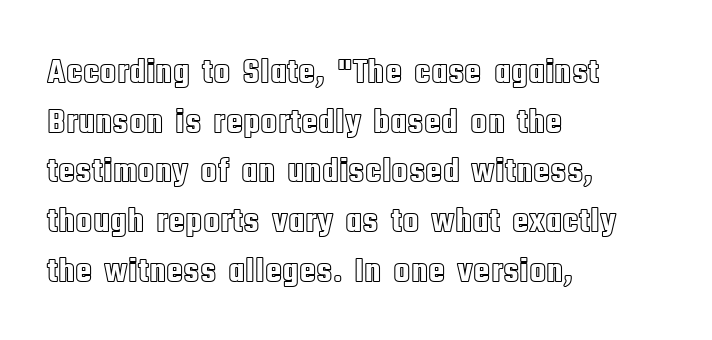
Any mark beneath the type? The region is blank. Is there any slant? The stems are plumb. A typesetter would call this leading conventional body-copy spacing. The horizontal fit of the characters is conventional and even. The rag falls on the right side of this text block.
